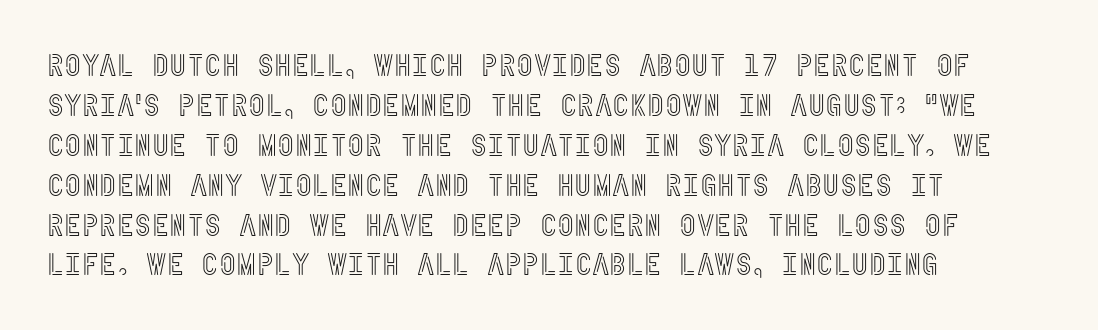
The image shows 30 px condensed type, upright; set left-aligned, normal line spacing (1.33x), normal letter spacing, not underlined; a large x-height.
